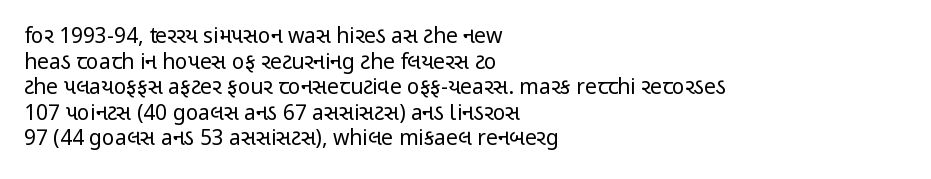
Does extra space separate the letters? No, they use regular spacing. The passage is arranged the way most books set body copy — flush left. The area under the type is left untouched. The face looks like a standard text weight, possibly lighter. Notice how the stems are strictly vertical — no italics here.
